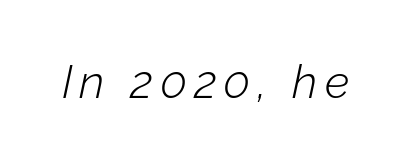
{"italic": "yes", "lean": "right", "slant_degrees": 12, "bold": "no", "weight": "light", "width": "normal", "stroke_contrast": "low", "x_height": "medium", "monospaced": "no", "underline": "no", "glyph_px": 46}
